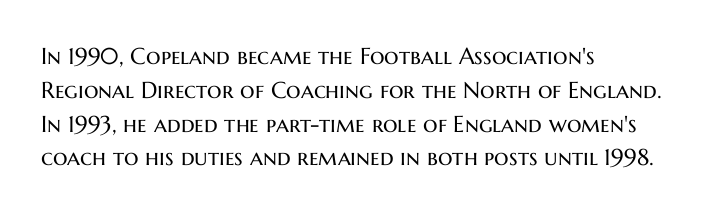
The image shows 23 px text type, upright; set left-aligned, normal line spacing (1.47x), normal letter spacing, not underlined.
